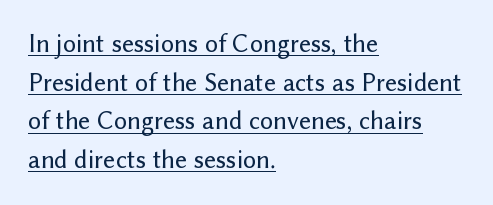
Q: Is the text italic (slanted)? A: No, it is upright.
Q: Is the text underlined? A: Yes.
Q: How is the paragraph aligned? A: Left-aligned.
Q: Is the spacing between letters normal or unusually wide? A: Normal.
Q: Is the spacing between lines tight, normal or loose? A: Normal.
